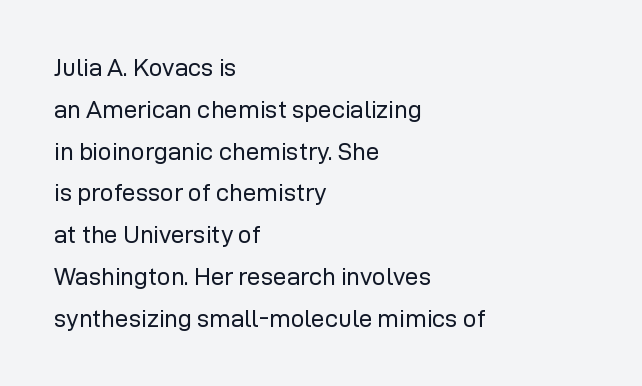
Q: Is the text bold? A: No.
Q: Is the text italic (slanted)? A: No, it is upright.
Q: Is the text underlined? A: No.
Q: How is the paragraph aligned? A: Left-aligned.
Q: Is the spacing between letters normal or unusually wide? A: Normal.
